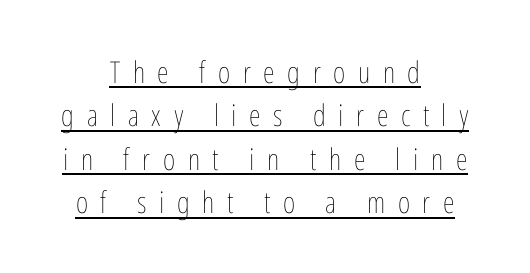
Q: Is the text bold? A: No.
Q: Is the text italic (slanted)? A: No, it is upright.
Q: Is the text underlined? A: Yes.
Q: How is the paragraph aligned? A: Centered.
Q: Is the spacing between letters normal or unusually wide? A: Unusually wide.
Q: Is the spacing between lines tight, normal or loose? A: Normal.
Q: Width (condensed, normal, or wide)? A: Condensed.
Q: Stroke contrast? A: Low.
Q: x-height? A: Medium.
Q: Monospaced? A: No.
